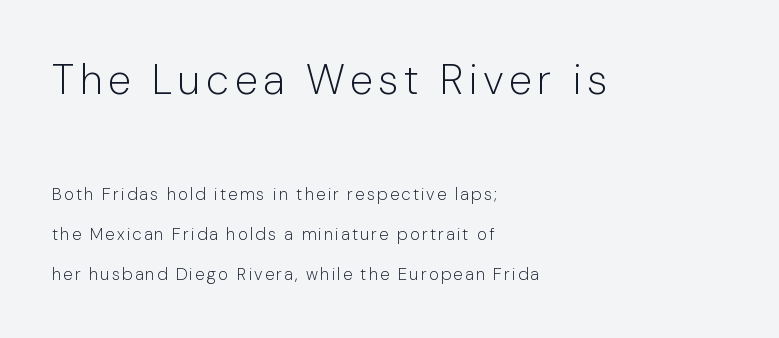
Q: Is the text bold? A: No.
Q: Is the text italic (slanted)? A: No, it is upright.
Q: Is the typeface a serif or a sans-serif typeface? A: Sans-serif.
Q: Is the text underlined? A: No.
Q: How is the paragraph aligned? A: Left-aligned.
Q: Is the spacing between lines tight, normal or loose? A: Loose.
Q: Which block of text is set in a larger size, the first (top) or the second (bottom)? A: The first (top) one.
Q: Width (condensed, normal, or wide)? A: Normal.
Q: Stroke contrast? A: Low.
Q: x-height? A: Medium.
Q: Monospaced? A: No.
